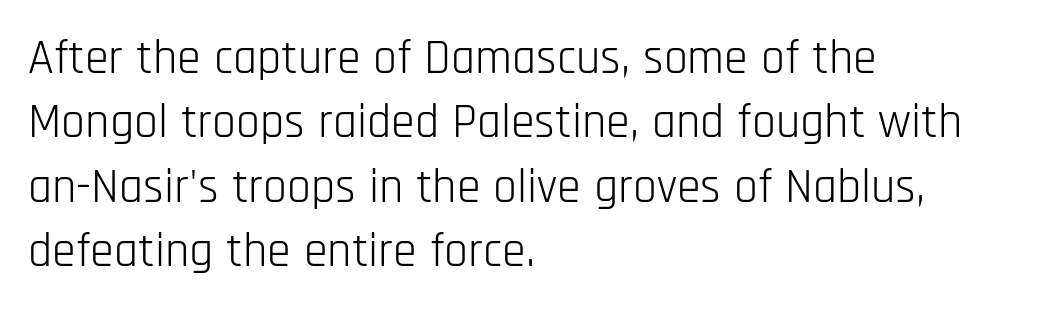
{"serif": "no", "italic": "no", "bold": "no", "weight": "light", "width": "condensed", "stroke_contrast": "low", "x_height": "large", "monospaced": "no", "underline": "no", "align": "left", "line_spacing": "normal", "line_spacing_ratio": 1.34, "letter_spacing": "normal", "letter_spacing_em": 0.0, "glyph_px": 48}
